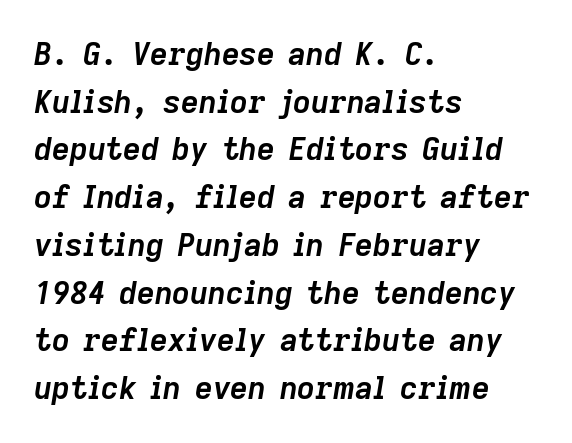
Nothing unusual about the tracking: characters are spaced as the font intends. Is this a fixed-width face? No — the glyphs have proportional, varying widths. Its strokes are broad and dark, the hallmark of bold type. Casual observation: everything's shoved over to the left. A typesetter would call this leading conventional body-copy spacing. The gap between lines stays unmarked.
